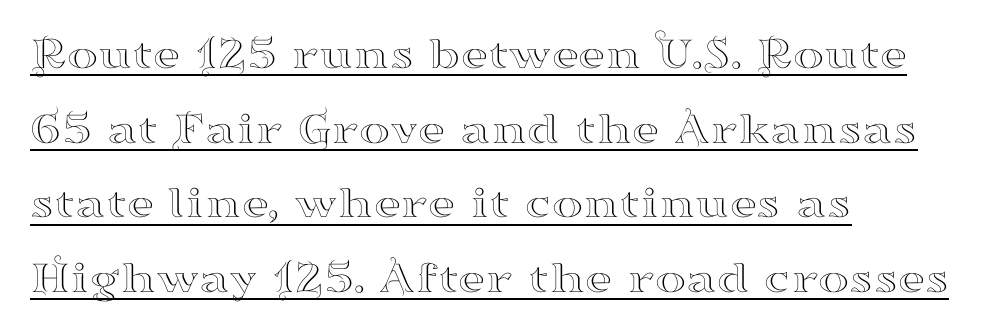
The image shows 47 px wide serif type, upright; set left-aligned, normal line spacing (1.59x), normal letter spacing, underlined; high stroke contrast and a small x-height.
